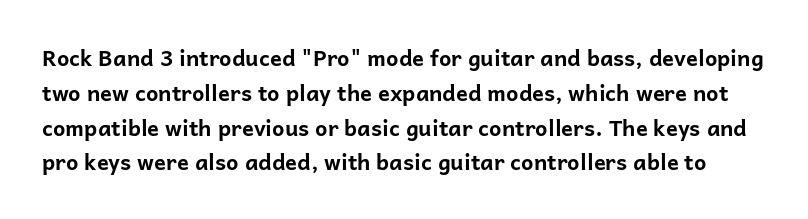
Q: Is the text bold? A: Yes.
Q: Is the text italic (slanted)? A: No, it is upright.
Q: Is the text underlined? A: No.
Q: Is the spacing between letters normal or unusually wide? A: Normal.
Q: Is the spacing between lines tight, normal or loose? A: Normal.
